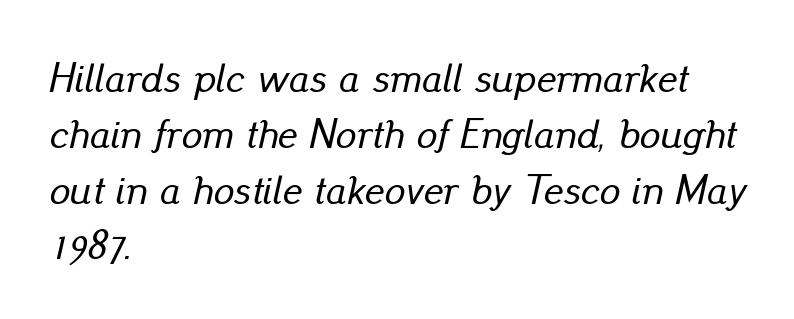
Designer's note — italics engaged. The baseline area is clear. Do the characters align in a grid? No, the font is proportional. The paragraph shown leans on its left margin.
